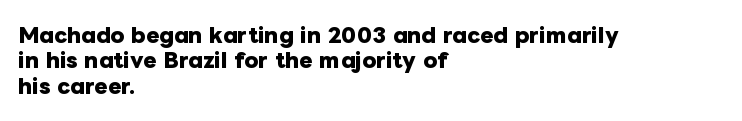
Q: Is the text bold? A: Yes.
Q: Is the text italic (slanted)? A: No, it is upright.
Q: Is the text underlined? A: No.
Q: How is the paragraph aligned? A: Left-aligned.
Q: Is the spacing between letters normal or unusually wide? A: Normal.
Q: Is the spacing between lines tight, normal or loose? A: Normal.
